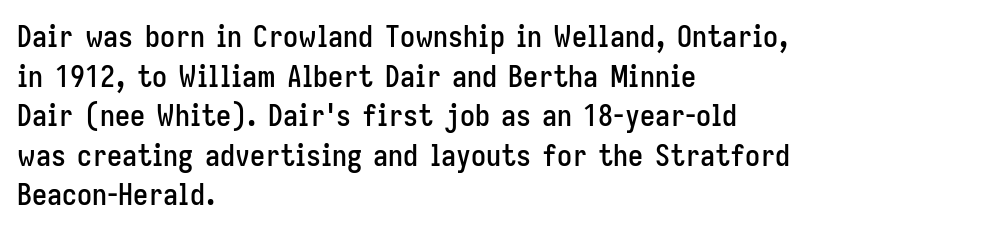
Line starts are locked; line ends wander. Glance below the letters and you will spot only blank space. Each letter keeps its own natural width here, so spacing adapts to shape. Summary of vertical rhythm: regular, with standard interline spacing.
